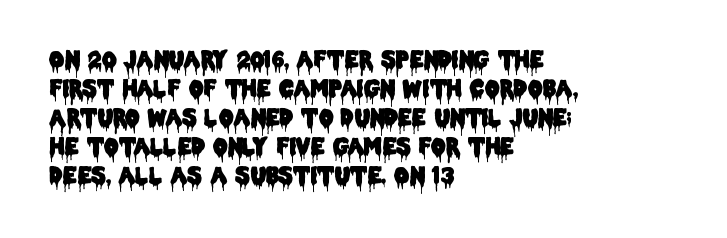
Posture: straight, roman, zero tilt. The passage shown is not underscored anywhere. The rendering anchors every line to the left-hand side. The gaps between neighbouring characters are ordinary and unremarkable.
